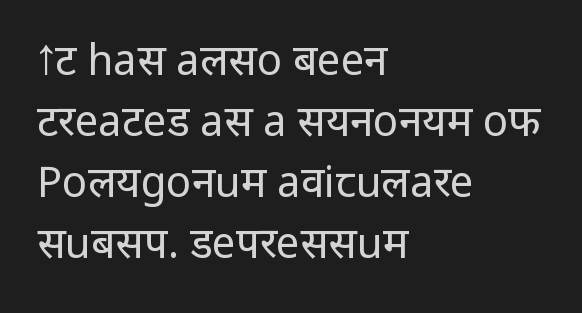
{"serif": "no", "italic": "no", "bold": "no", "weight": "regular", "width": "normal", "stroke_contrast": "low", "x_height": "medium", "monospaced": "no", "underline": "no", "align": "left", "line_spacing": "normal", "line_spacing_ratio": 1.45, "letter_spacing": "normal", "letter_spacing_em": 0.0, "glyph_px": 42}
